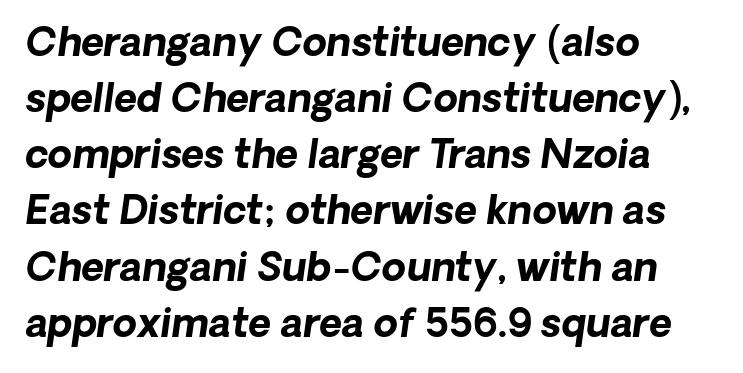
Q: Is the text bold? A: Yes.
Q: Is the typeface a serif or a sans-serif typeface? A: Sans-serif.
Q: Is the text underlined? A: No.
Q: How is the paragraph aligned? A: Left-aligned.
Q: Is the spacing between letters normal or unusually wide? A: Normal.
Q: Is the spacing between lines tight, normal or loose? A: Normal.
Q: Width (condensed, normal, or wide)? A: Normal.
Q: Stroke contrast? A: Low.
Q: x-height? A: Medium.
Q: Monospaced? A: No.
